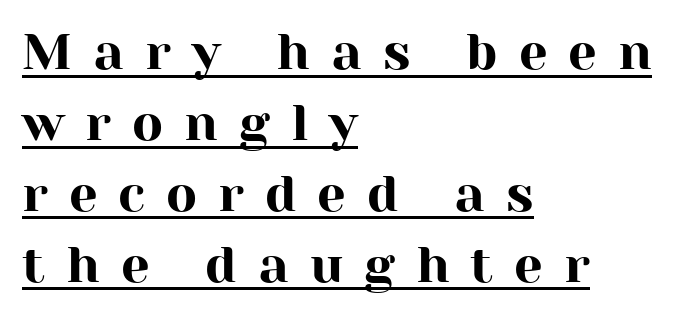
The image shows 51 px serif type, upright; set left-aligned, normal line spacing (1.39x), unusually wide letter spacing (+0.41 em), underlined; high stroke contrast and a medium x-height.
